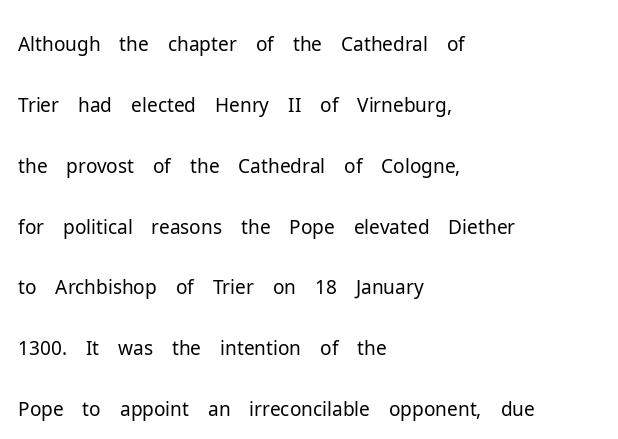
{"serif": "no", "italic": "no", "bold": "no", "weight": "light", "width": "normal", "stroke_contrast": "low", "x_height": "medium", "monospaced": "no", "underline": "no", "align": "left", "line_spacing": "normal", "line_spacing_ratio": 1.56, "letter_spacing": "normal", "letter_spacing_em": 0.0, "glyph_px": 39}
